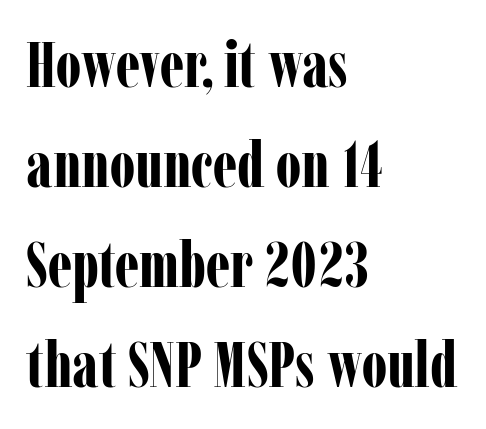
Q: Is the text bold? A: Yes.
Q: Is the text italic (slanted)? A: No, it is upright.
Q: Is the typeface a serif or a sans-serif typeface? A: Serif.
Q: Is the text underlined? A: No.
Q: How is the paragraph aligned? A: Left-aligned.
Q: Is the spacing between letters normal or unusually wide? A: Normal.
Q: Is the spacing between lines tight, normal or loose? A: Normal.
Q: Width (condensed, normal, or wide)? A: Condensed.
Q: Stroke contrast? A: Low.
Q: x-height? A: Medium.
Q: Monospaced? A: No.
